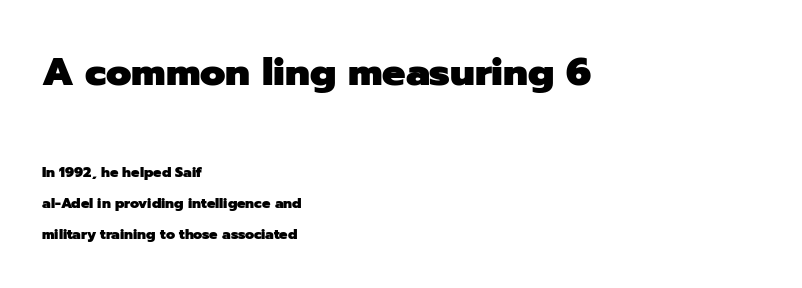
Q: Is the text bold? A: Yes.
Q: Is the text italic (slanted)? A: No, it is upright.
Q: Is the typeface a serif or a sans-serif typeface? A: Sans-serif.
Q: Is the text underlined? A: No.
Q: How is the paragraph aligned? A: Left-aligned.
Q: Is the spacing between letters normal or unusually wide? A: Normal.
Q: Is the spacing between lines tight, normal or loose? A: Loose.
Q: Which block of text is set in a larger size, the first (top) or the second (bottom)? A: The first (top) one.
Q: Width (condensed, normal, or wide)? A: Normal.
Q: Stroke contrast? A: Low.
Q: x-height? A: Medium.
Q: Monospaced? A: No.
